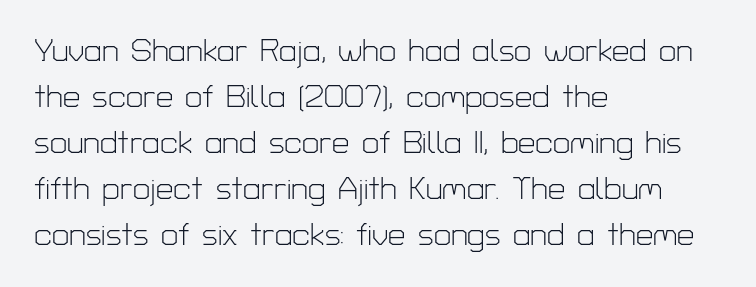
The letterforms sit at book weight or below. This rendering leaves character spacing at its baseline value. You can tell it's not italic because the verticals are truly vertical. The rows are spaced the way most documents space them.
